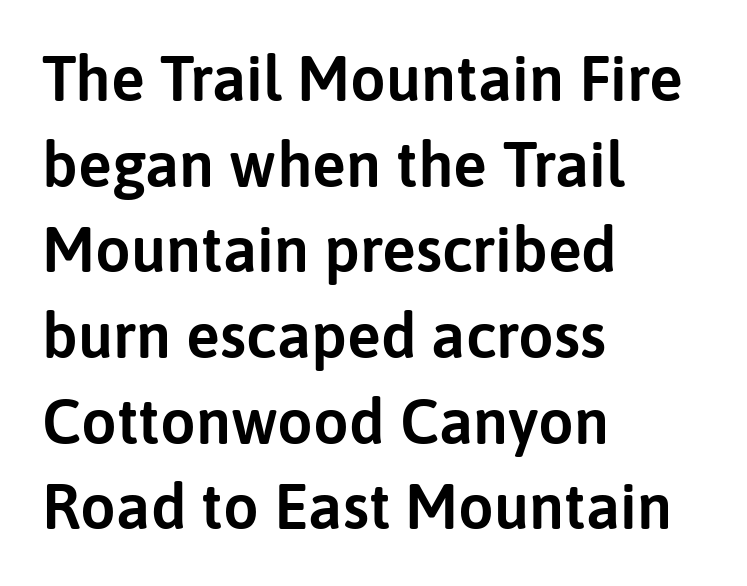
The image shows 63 px sans-serif type, upright; set left-aligned, normal line spacing (1.36x), normal letter spacing, not underlined; low stroke contrast and a medium x-height.
